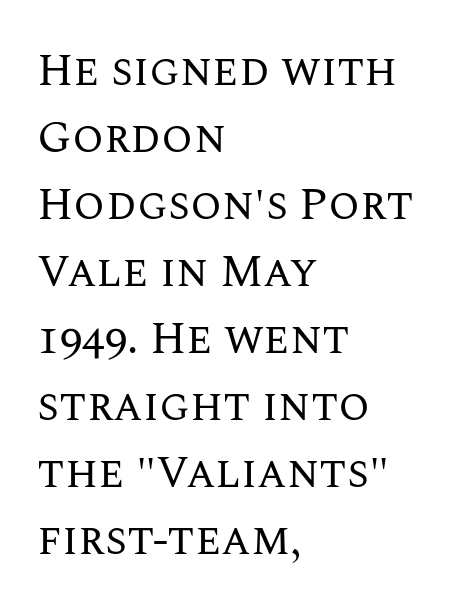
Q: Is the text bold? A: No.
Q: Is the text italic (slanted)? A: No, it is upright.
Q: Is the text underlined? A: No.
Q: How is the paragraph aligned? A: Left-aligned.
Q: Is the spacing between letters normal or unusually wide? A: Normal.
Q: Is the spacing between lines tight, normal or loose? A: Normal.
Q: Width (condensed, normal, or wide)? A: Normal.
Q: Stroke contrast? A: Medium.
Q: x-height? A: Large.
Q: Monospaced? A: No.
